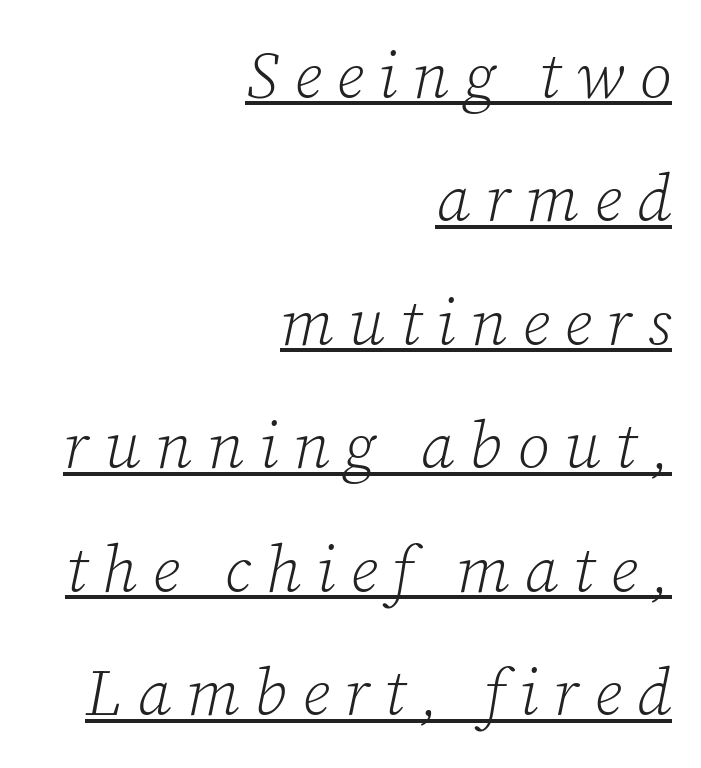
The image shows 65 px light serif type, italic (leaning right); set right-aligned, loose line spacing (1.9x), unusually wide letter spacing (+0.23 em), underlined; low stroke contrast and a medium x-height.
